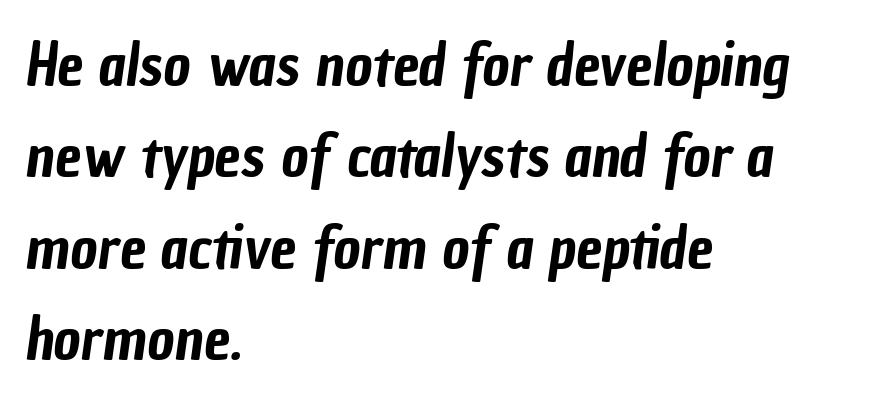
The face used here is a sans, in the tradition of grotesques and geometrics. In terms of letterspacing, this is plain default setting. This rendering uses left alignment, leaving the right contour irregular. Character widths vary here, with narrow letters taking less room than wide ones.
